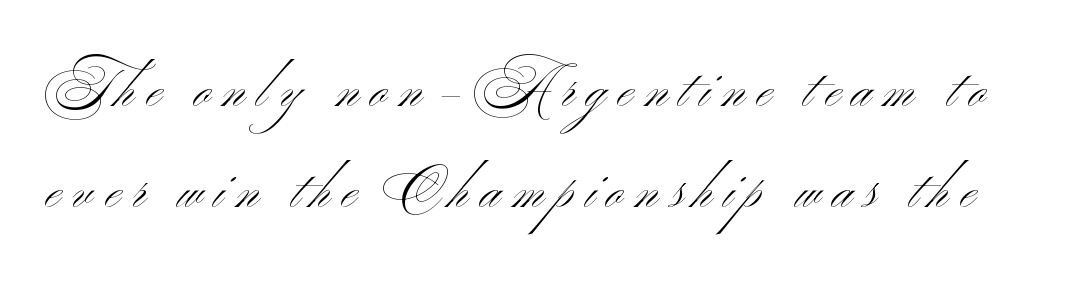
Q: Is the text bold? A: No.
Q: Is the text italic (slanted)? A: Yes.
Q: Is the typeface a serif or a sans-serif typeface? A: Sans-serif.
Q: Is the text underlined? A: No.
Q: Is the spacing between letters normal or unusually wide? A: Unusually wide.
Q: Is the spacing between lines tight, normal or loose? A: Loose.
Q: Width (condensed, normal, or wide)? A: Wide.
Q: Stroke contrast? A: Medium.
Q: x-height? A: Small.
Q: Monospaced? A: No.
